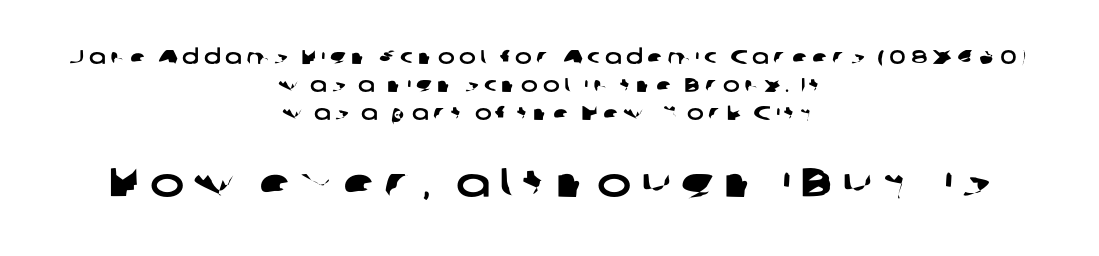
The image shows 41 px wide sans-serif type; set centered, normal line spacing (1.41x), unusually wide letter spacing (+0.23 em), not underlined; the second (bottom) block is 2.05x larger; low stroke contrast and a medium x-height.
